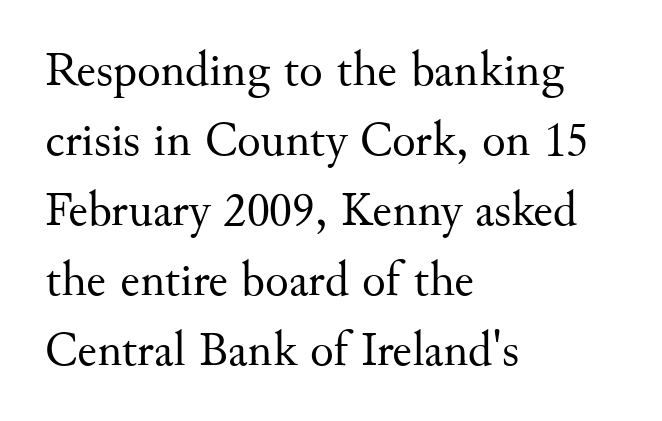
The image shows 49 px regular-weight serif type, upright; set left-aligned, normal line spacing (1.43x), normal letter spacing, not underlined; medium stroke contrast and a small x-height.
